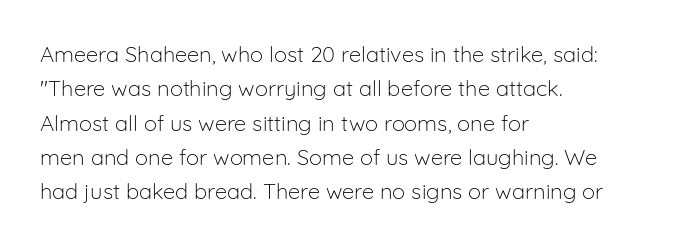
{"italic": "no", "bold": "no", "underline": "no", "align": "left", "line_spacing": "normal", "line_spacing_ratio": 1.56, "letter_spacing": "normal", "letter_spacing_em": 0.0, "glyph_px": 22}
